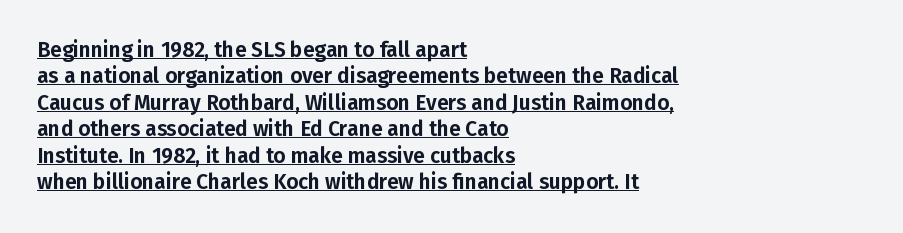
Quick note: not italic, upright. Underlined type. One-word summary of the alignment: left. Evenly set lines give the paragraph a standard silhouette. Is the letter spacing exaggerated? No — it looks like the ordinary default.
